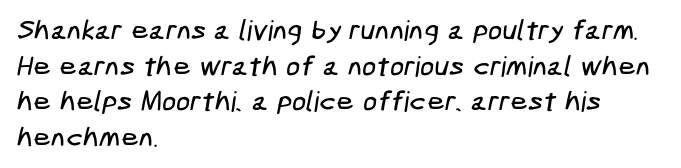
{"serif": "no", "width": "condensed", "stroke_contrast": "low", "x_height": "medium", "underline": "no", "align": "left", "line_spacing": "normal", "line_spacing_ratio": 1.27, "letter_spacing": "normal", "letter_spacing_em": 0.0, "glyph_px": 28}
